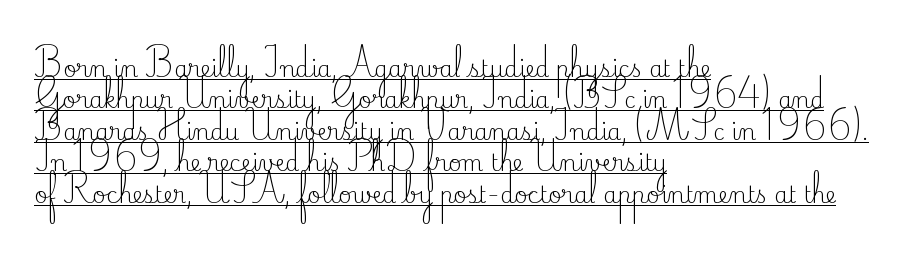
The image shows 22 px text type, upright; set left-aligned, normal line spacing (1.43x), normal letter spacing, underlined.
